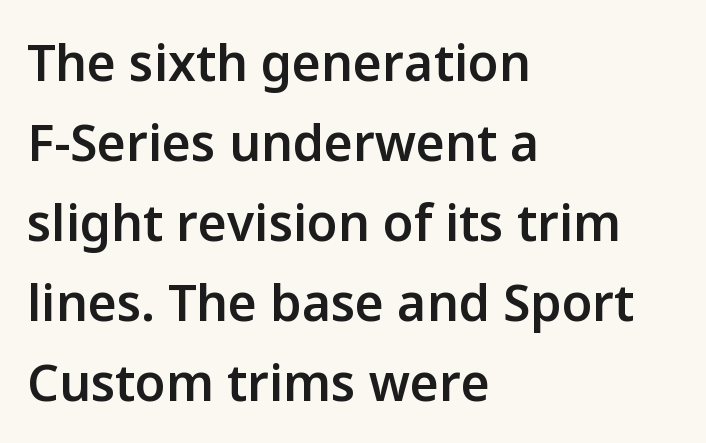
Q: Is the text bold? A: Semi-bold.
Q: Is the text italic (slanted)? A: No, it is upright.
Q: Is the typeface a serif or a sans-serif typeface? A: Sans-serif.
Q: Is the text underlined? A: No.
Q: How is the paragraph aligned? A: Left-aligned.
Q: Is the spacing between letters normal or unusually wide? A: Normal.
Q: Is the spacing between lines tight, normal or loose? A: Normal.
Q: Width (condensed, normal, or wide)? A: Normal.
Q: Stroke contrast? A: Low.
Q: x-height? A: Medium.
Q: Monospaced? A: No.
